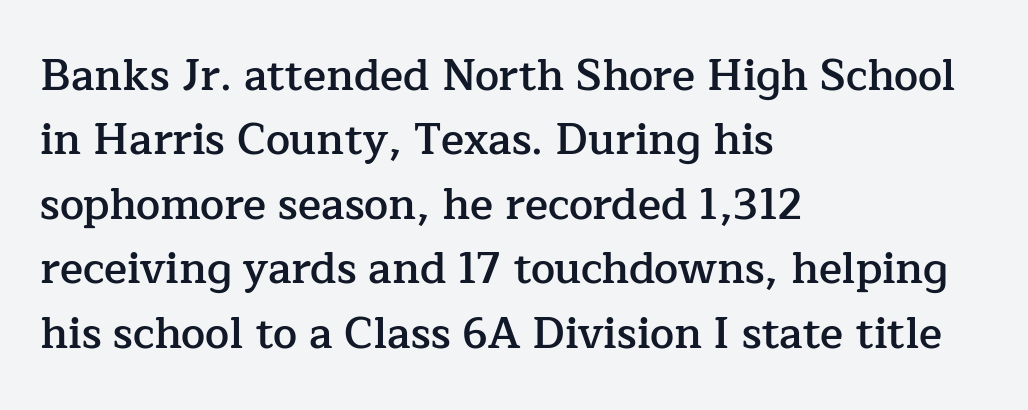
Q: Is the text bold? A: Semi-bold.
Q: Is the text italic (slanted)? A: No, it is upright.
Q: Is the typeface a serif or a sans-serif typeface? A: Serif.
Q: Is the text underlined? A: No.
Q: How is the paragraph aligned? A: Left-aligned.
Q: Is the spacing between letters normal or unusually wide? A: Normal.
Q: Is the spacing between lines tight, normal or loose? A: Normal.
Q: Width (condensed, normal, or wide)? A: Normal.
Q: Stroke contrast? A: Low.
Q: x-height? A: Medium.
Q: Monospaced? A: No.
